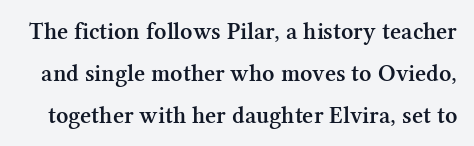
{"italic": "no", "bold": "semi", "underline": "no", "line_spacing_ratio": 1.75, "letter_spacing": "normal", "letter_spacing_em": 0.0, "glyph_px": 24}
